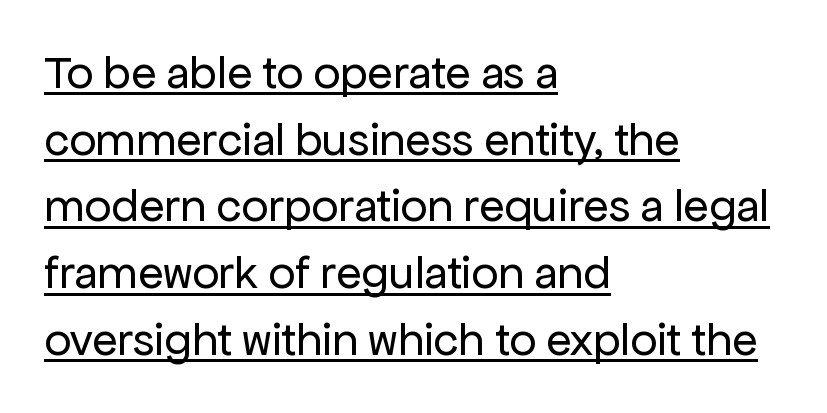
{"serif": "no", "italic": "no", "bold": "no", "weight": "regular", "width": "normal", "stroke_contrast": "low", "x_height": "medium", "monospaced": "no", "underline": "yes", "align": "left", "line_spacing": "normal", "line_spacing_ratio": 1.42, "letter_spacing": "normal", "letter_spacing_em": 0.0, "glyph_px": 47}
